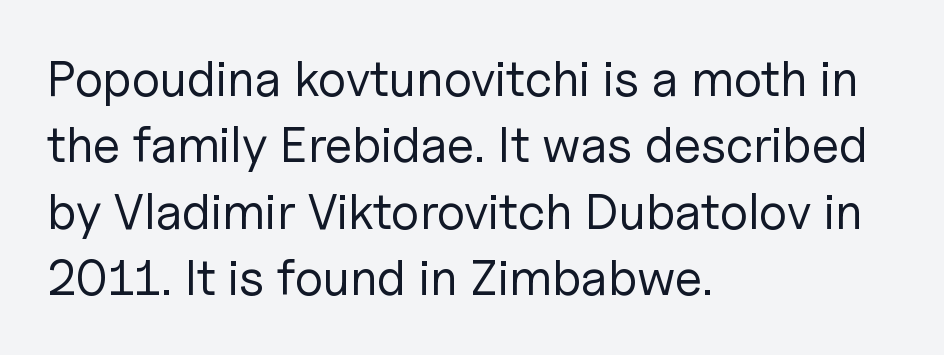
{"serif": "no", "italic": "no", "bold": "no", "weight": "regular", "width": "normal", "stroke_contrast": "low", "x_height": "medium", "monospaced": "no", "underline": "no", "align": "left", "line_spacing": "normal", "line_spacing_ratio": 1.33, "letter_spacing": "normal", "letter_spacing_em": 0.0, "glyph_px": 50}
